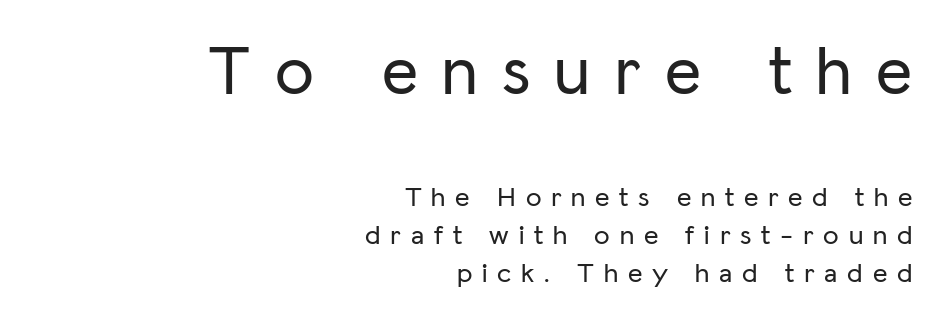
Q: Is the text italic (slanted)? A: No, it is upright.
Q: Is the typeface a serif or a sans-serif typeface? A: Sans-serif.
Q: Is the text underlined? A: No.
Q: How is the paragraph aligned? A: Right-aligned.
Q: Is the spacing between letters normal or unusually wide? A: Unusually wide.
Q: Is the spacing between lines tight, normal or loose? A: Normal.
Q: Which block of text is set in a larger size, the first (top) or the second (bottom)? A: The first (top) one.
Q: Width (condensed, normal, or wide)? A: Normal.
Q: Stroke contrast? A: Low.
Q: x-height? A: Medium.
Q: Monospaced? A: No.
